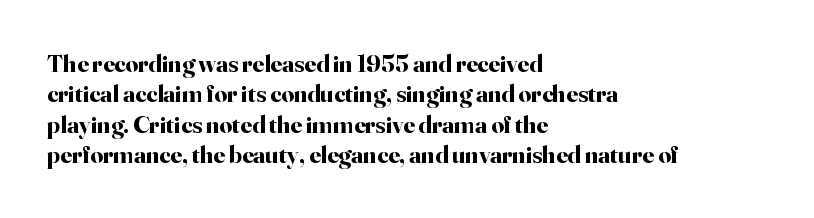
Each line starts at the same left margin while the right side varies. Words appear dense and cohesive because spacing is normal. What weight is shown? A full bold with thick strokes. Nope, not italic — everything's standing straight.
